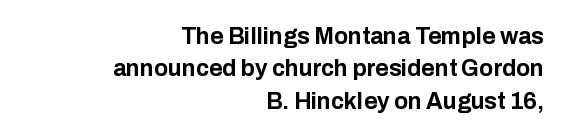
{"italic": "no", "bold": "yes", "underline": "no", "align": "right", "line_spacing": "normal", "line_spacing_ratio": 1.41, "letter_spacing": "normal", "letter_spacing_em": 0.0, "glyph_px": 23}
